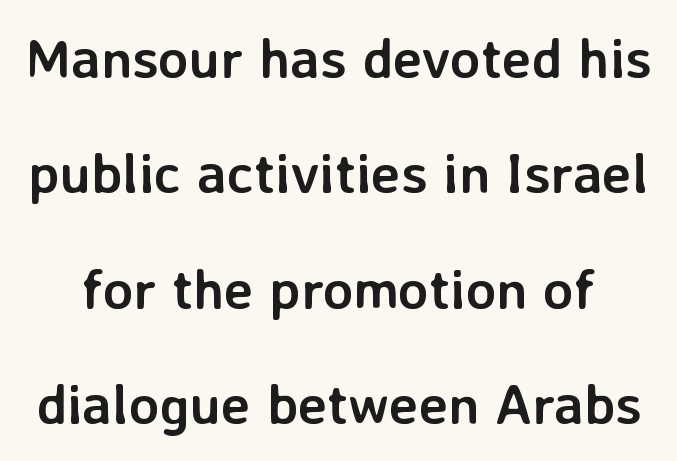
The image shows 56 px semibold sans-serif type, upright; set loose line spacing (2.06x), normal letter spacing, not underlined; low stroke contrast and a medium x-height.
